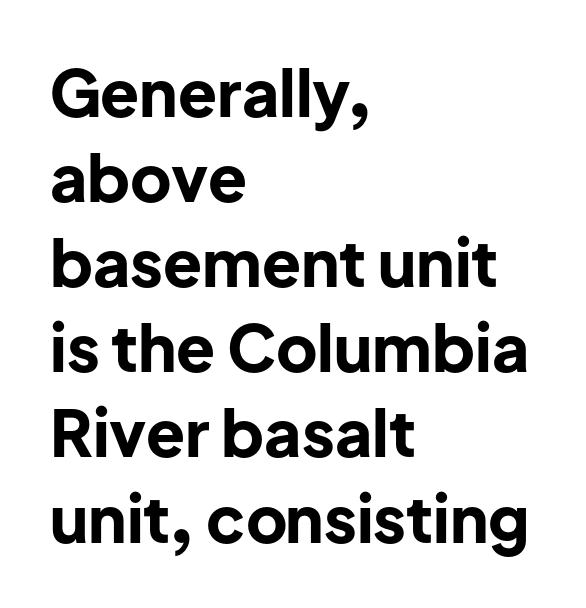
{"serif": "no", "italic": "no", "bold": "yes", "weight": "bold", "width": "normal", "stroke_contrast": "low", "x_height": "medium", "monospaced": "no", "underline": "no", "align": "left", "line_spacing": "normal", "line_spacing_ratio": 1.33, "letter_spacing": "normal", "letter_spacing_em": 0.0, "glyph_px": 64}
